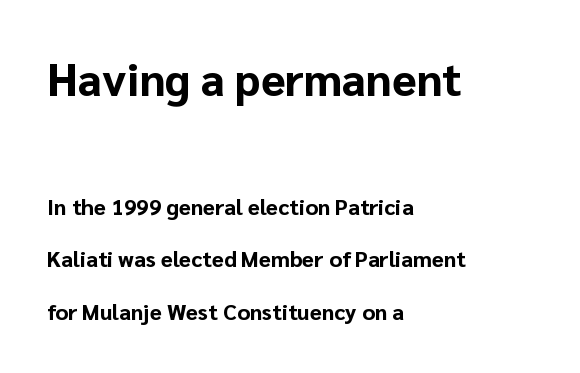
{"serif": "no", "italic": "no", "bold": "yes", "weight": "bold", "width": "normal", "stroke_contrast": "low", "x_height": "medium", "monospaced": "no", "underline": "no", "align": "left", "line_spacing": "loose", "line_spacing_ratio": 2.39, "letter_spacing": "normal", "letter_spacing_em": 0.0, "larger_block": "first", "size_ratio": 2.05, "glyph_px": 45}
